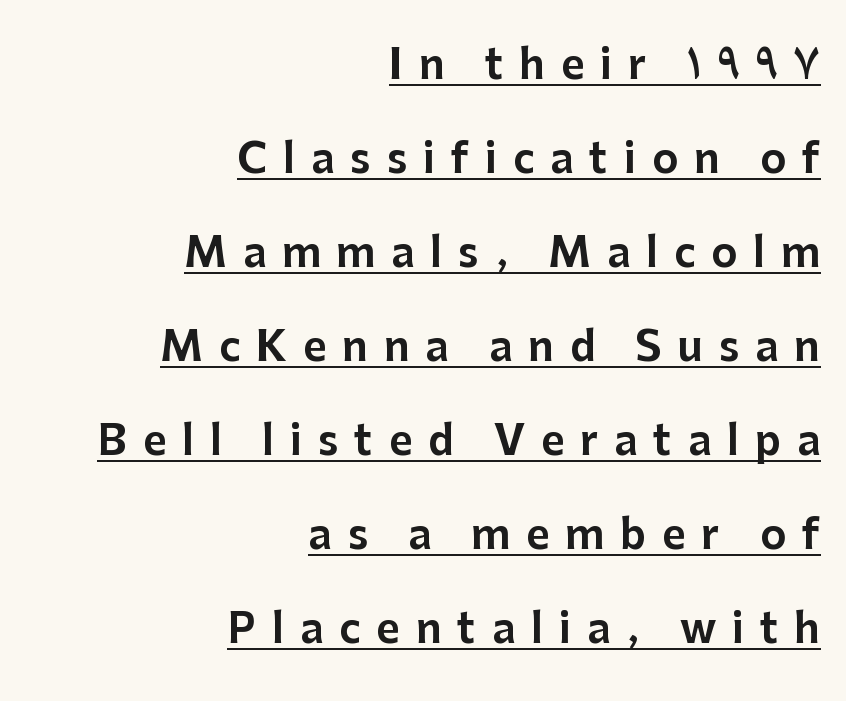
Q: Is the text italic (slanted)? A: No, it is upright.
Q: Is the typeface a serif or a sans-serif typeface? A: Sans-serif.
Q: Is the text underlined? A: Yes.
Q: How is the paragraph aligned? A: Right-aligned.
Q: Is the spacing between letters normal or unusually wide? A: Unusually wide.
Q: Is the spacing between lines tight, normal or loose? A: Loose.
Q: Width (condensed, normal, or wide)? A: Normal.
Q: Stroke contrast? A: Low.
Q: x-height? A: Medium.
Q: Monospaced? A: No.
